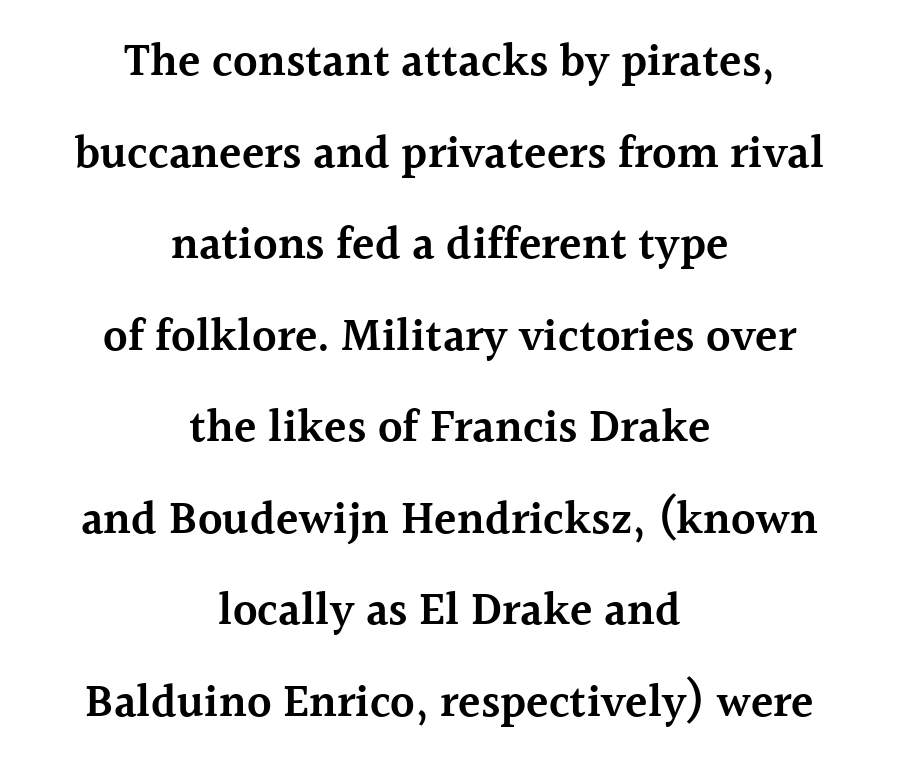
The image shows 46 px semibold serif type, upright; set centered, loose line spacing (1.99x), normal letter spacing, not underlined; a medium x-height.
